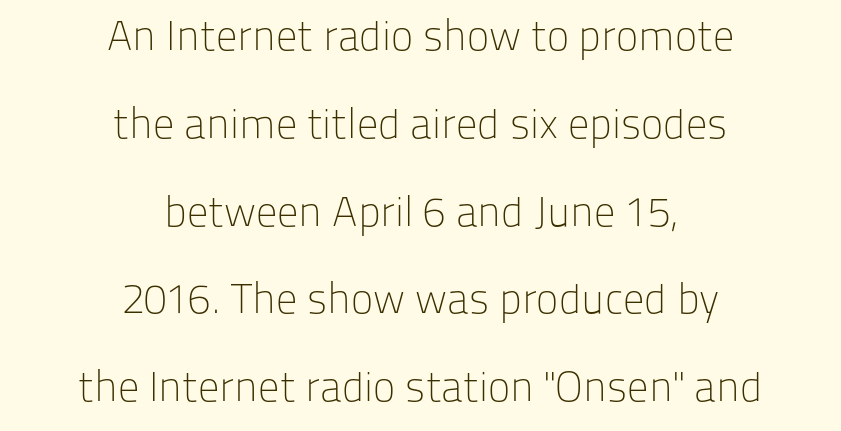
{"serif": "no", "italic": "no", "bold": "no", "weight": "light", "width": "normal", "stroke_contrast": "low", "x_height": "medium", "monospaced": "no", "underline": "no", "align": "center", "line_spacing": "loose", "line_spacing_ratio": 2.09, "letter_spacing": "normal", "letter_spacing_em": 0.0, "glyph_px": 42}
